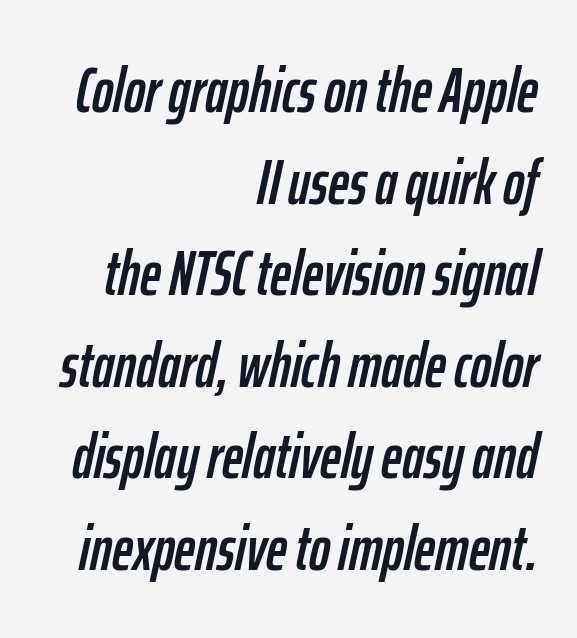
{"italic": "yes", "lean": "right", "slant_degrees": 12, "width": "condensed", "stroke_contrast": "low", "x_height": "medium", "monospaced": "no", "underline": "no", "align": "right", "line_spacing": "normal", "line_spacing_ratio": 1.43, "letter_spacing": "normal", "letter_spacing_em": 0.0, "glyph_px": 64}
